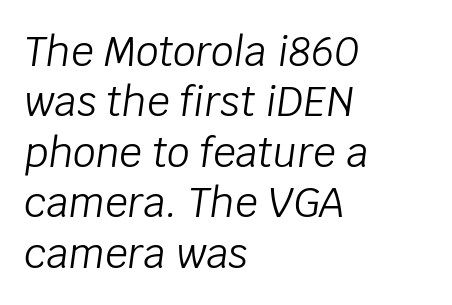
Q: Is the text bold? A: No.
Q: Is the text italic (slanted)? A: Yes, it leans right by about 8 degrees.
Q: Is the text underlined? A: No.
Q: How is the paragraph aligned? A: Left-aligned.
Q: Is the spacing between letters normal or unusually wide? A: Normal.
Q: Is the spacing between lines tight, normal or loose? A: Normal.
Q: Width (condensed, normal, or wide)? A: Normal.
Q: Stroke contrast? A: Low.
Q: x-height? A: Large.
Q: Monospaced? A: No.
